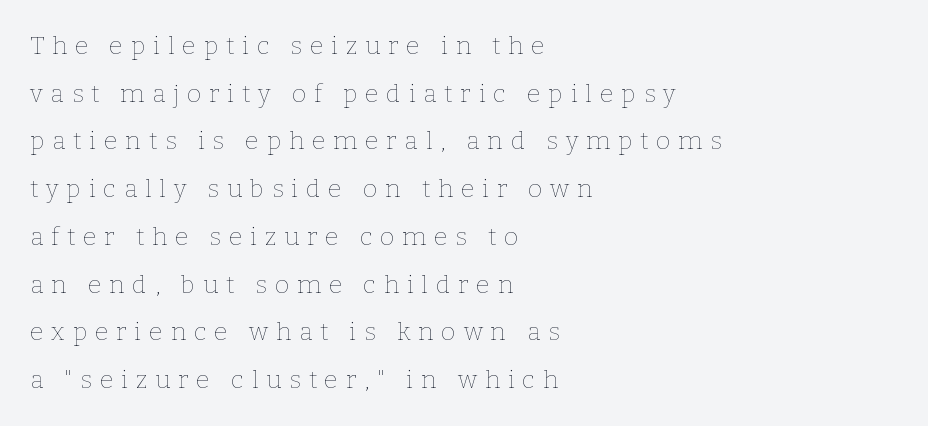
Q: Is the text bold? A: No.
Q: Is the text italic (slanted)? A: No, it is upright.
Q: Is the text underlined? A: No.
Q: How is the paragraph aligned? A: Left-aligned.
Q: Is the spacing between letters normal or unusually wide? A: Unusually wide.
Q: Is the spacing between lines tight, normal or loose? A: Loose.
